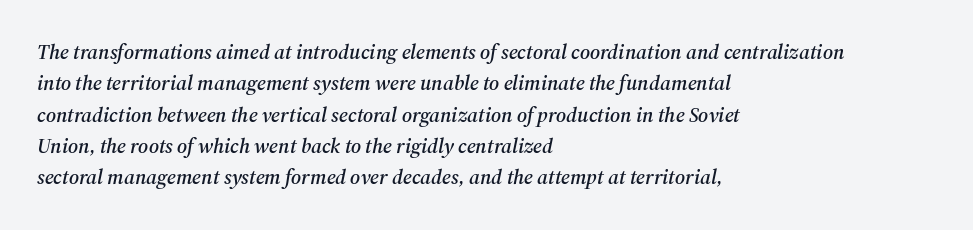
{"italic": "yes", "lean": "right", "slant_degrees": 12, "underline": "no", "align": "left", "line_spacing": "normal", "line_spacing_ratio": 1.49, "letter_spacing": "normal", "letter_spacing_em": 0.0, "glyph_px": 21}
